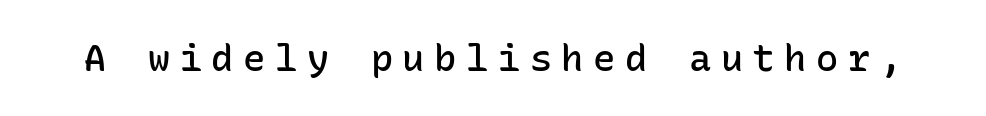
Q: Is the text bold? A: Semi-bold.
Q: Is the text italic (slanted)? A: No, it is upright.
Q: Is the typeface a serif or a sans-serif typeface? A: Sans-serif.
Q: Is the text underlined? A: No.
Q: Is the spacing between letters normal or unusually wide? A: Unusually wide.
Q: Width (condensed, normal, or wide)? A: Normal.
Q: Stroke contrast? A: Low.
Q: x-height? A: Medium.
Q: Monospaced? A: Yes.
